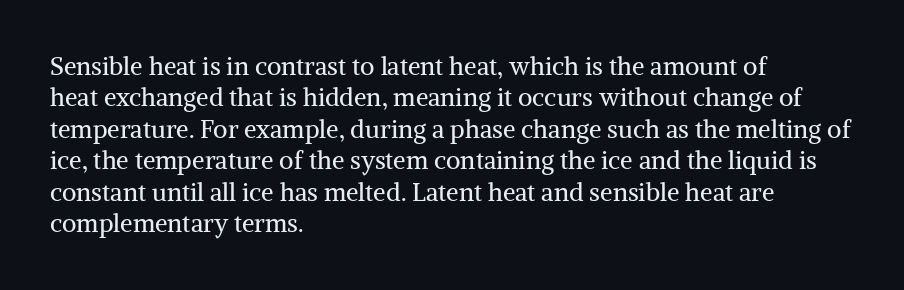
No letter is thick-stroked: the sample isn't bold. This is roman type, the default non-slanted kind. One glance says typical: line gaps are just what's usual. Plain, unruled lines of type. This sample is left-justified, so line endings fall wherever the words run out.
